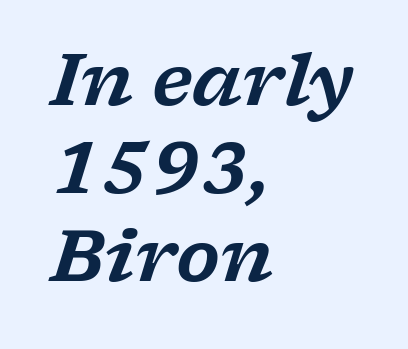
Designer's note — italics engaged. Typeset ragged right — the left edge is the straight one. Look at the bottom of the vertical strokes: they flare into serifs here. The foot of each line stays bare and open.
